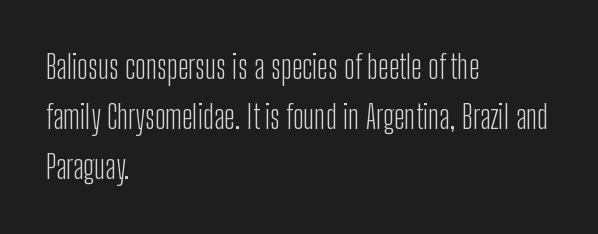
The image shows 33 px light, condensed sans-serif type, upright; set left-aligned, normal line spacing (1.52x), normal letter spacing, not underlined; low stroke contrast and a medium x-height.
